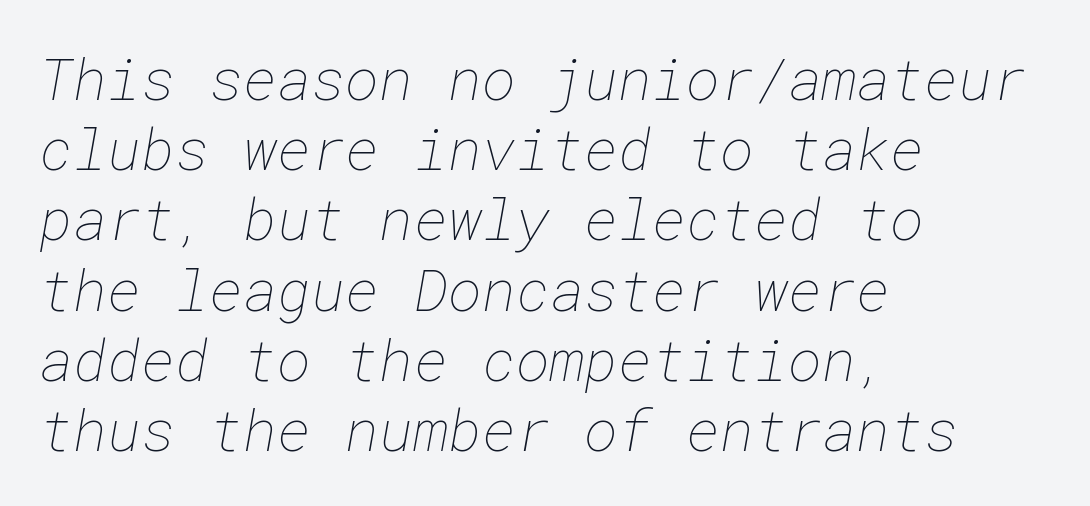
These lines keep a tight, regular rhythm from letter to letter. Glance below the letters and you will spot only blank space. The letterforms sit at book weight or below. The passage is arranged the way most books set body copy — flush left.
